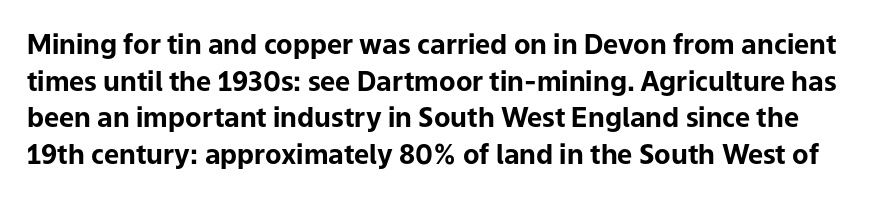
Q: Is the text bold? A: Yes.
Q: Is the text italic (slanted)? A: No, it is upright.
Q: Is the text underlined? A: No.
Q: Is the spacing between letters normal or unusually wide? A: Normal.
Q: Is the spacing between lines tight, normal or loose? A: Normal.
